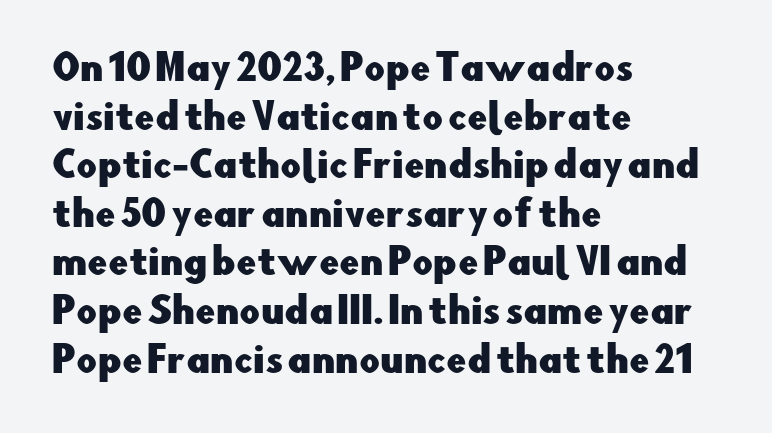
Q: Is the text italic (slanted)? A: No, it is upright.
Q: Is the typeface a serif or a sans-serif typeface? A: Sans-serif.
Q: Is the text underlined? A: No.
Q: How is the paragraph aligned? A: Left-aligned.
Q: Is the spacing between letters normal or unusually wide? A: Normal.
Q: Is the spacing between lines tight, normal or loose? A: Normal.
Q: Width (condensed, normal, or wide)? A: Normal.
Q: Stroke contrast? A: Low.
Q: x-height? A: Small.
Q: Monospaced? A: No.
